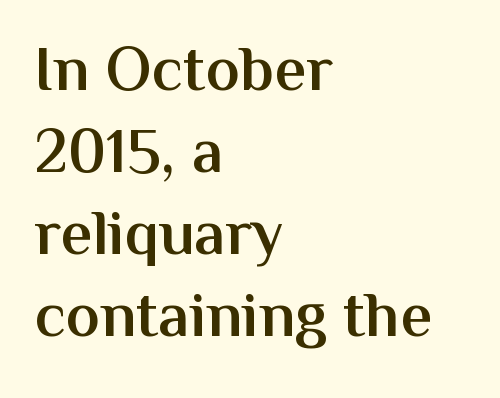
The image shows 64 px semibold sans-serif type, upright; set left-aligned, normal line spacing (1.28x), normal letter spacing, not underlined; medium stroke contrast and a medium x-height.
